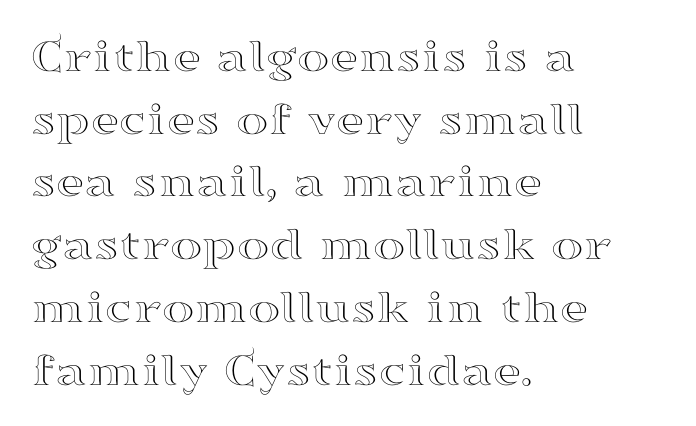
Q: Is the text italic (slanted)? A: No, it is upright.
Q: Is the typeface a serif or a sans-serif typeface? A: Serif.
Q: Is the text underlined? A: No.
Q: How is the paragraph aligned? A: Left-aligned.
Q: Is the spacing between letters normal or unusually wide? A: Normal.
Q: Is the spacing between lines tight, normal or loose? A: Normal.
Q: Width (condensed, normal, or wide)? A: Wide.
Q: Stroke contrast? A: High.
Q: x-height? A: Small.
Q: Monospaced? A: No.
